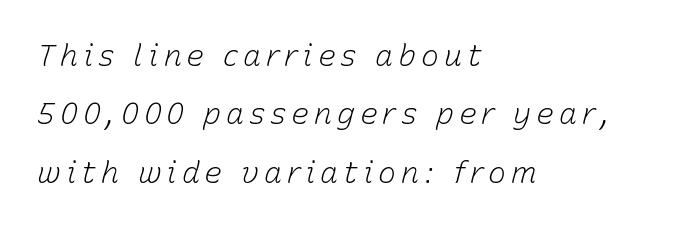
{"italic": "yes", "lean": "right", "slant_degrees": 15, "bold": "no", "weight": "light", "width": "normal", "stroke_contrast": "low", "x_height": "medium", "monospaced": "no", "underline": "no", "align": "left", "line_spacing": "loose", "line_spacing_ratio": 1.95, "glyph_px": 30}
